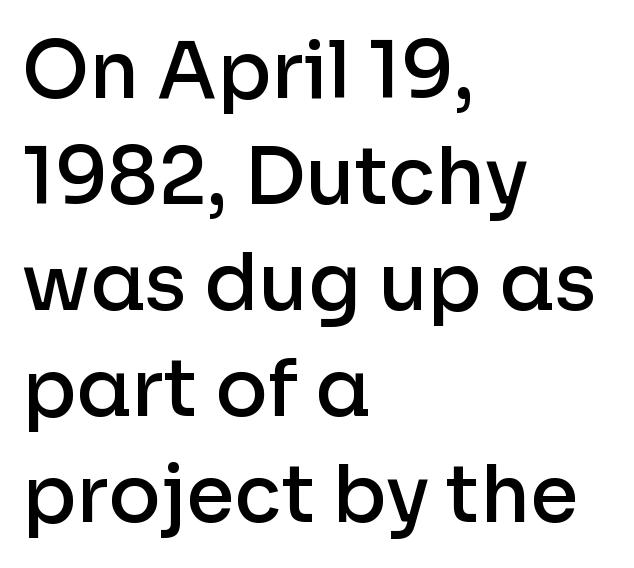
{"serif": "no", "italic": "no", "bold": "semi", "weight": "semibold", "width": "normal", "stroke_contrast": "low", "x_height": "medium", "monospaced": "no", "underline": "no", "align": "left", "line_spacing": "normal", "line_spacing_ratio": 1.36, "letter_spacing": "normal", "letter_spacing_em": 0.0, "glyph_px": 78}
